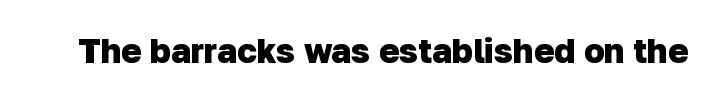
The image shows 34 px heavy sans-serif type; set normal letter spacing, not underlined; low stroke contrast and a medium x-height.
